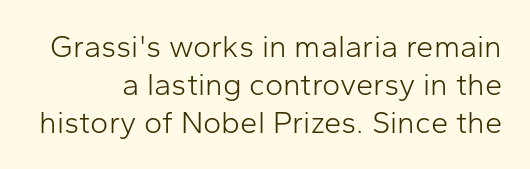
Q: Is the text bold? A: No.
Q: Is the text italic (slanted)? A: No, it is upright.
Q: Is the typeface a serif or a sans-serif typeface? A: Sans-serif.
Q: Is the text underlined? A: No.
Q: Is the spacing between letters normal or unusually wide? A: Normal.
Q: Width (condensed, normal, or wide)? A: Normal.
Q: Stroke contrast? A: Low.
Q: x-height? A: Medium.
Q: Monospaced? A: No.
